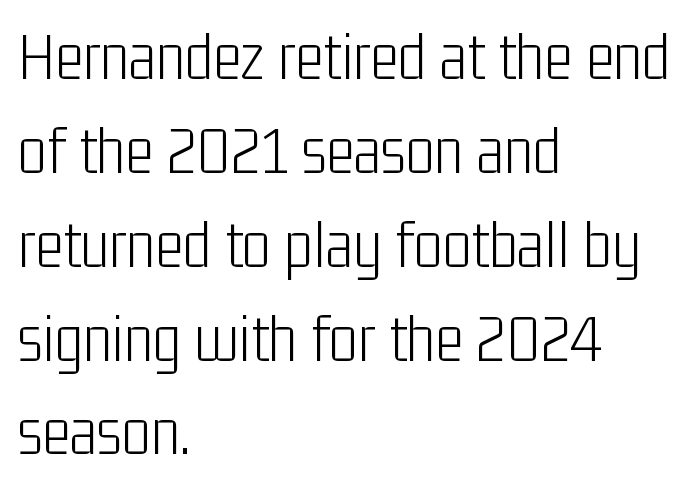
The image shows 68 px light, condensed sans-serif type, upright; set left-aligned, normal line spacing (1.38x), normal letter spacing, not underlined; low stroke contrast and a medium x-height.
